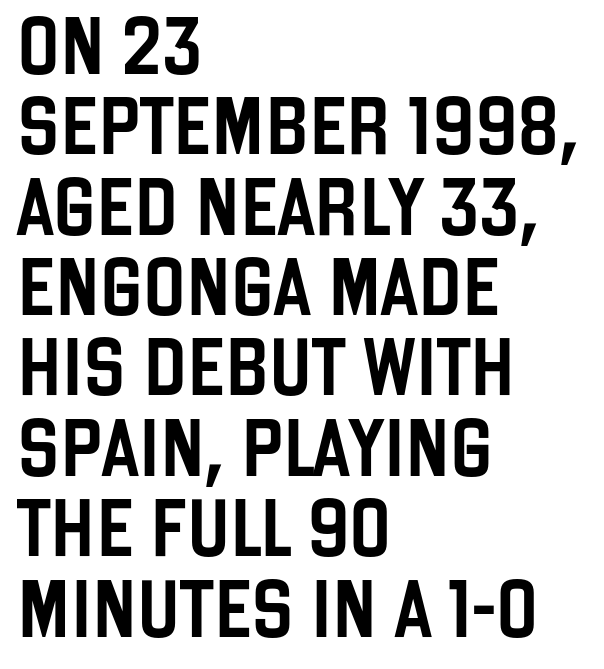
Unlike a traditional serif, this face leaves its strokes unadorned. Tall strokes in this sample are plumb rather than angled. The block of text has a typical density, with ordinary space between rows. Short note: letters normally spaced.
